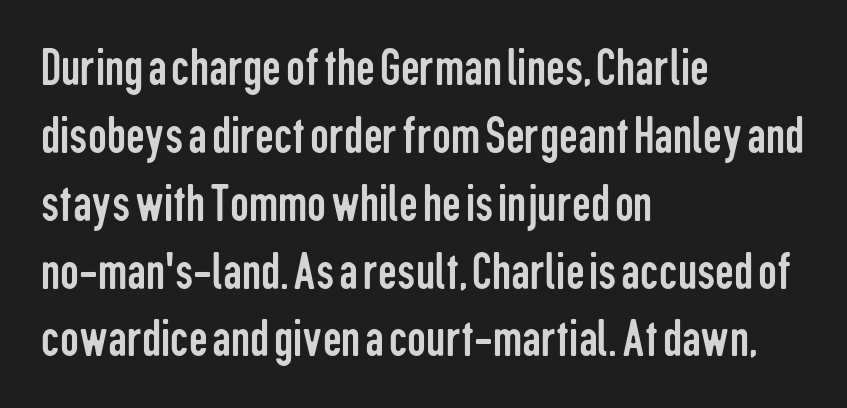
{"serif": "no", "italic": "no", "bold": "no", "weight": "regular", "width": "condensed", "stroke_contrast": "low", "x_height": "medium", "monospaced": "no", "underline": "no", "align": "left", "line_spacing": "normal", "line_spacing_ratio": 1.28, "letter_spacing": "normal", "letter_spacing_em": 0.0, "glyph_px": 53}
